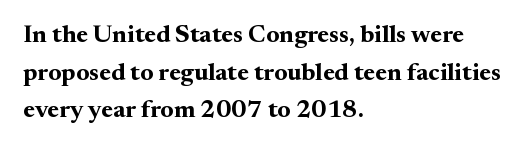
Q: Is the text bold? A: Yes.
Q: Is the text italic (slanted)? A: No, it is upright.
Q: Is the text underlined? A: No.
Q: How is the paragraph aligned? A: Left-aligned.
Q: Is the spacing between letters normal or unusually wide? A: Normal.
Q: Is the spacing between lines tight, normal or loose? A: Normal.
